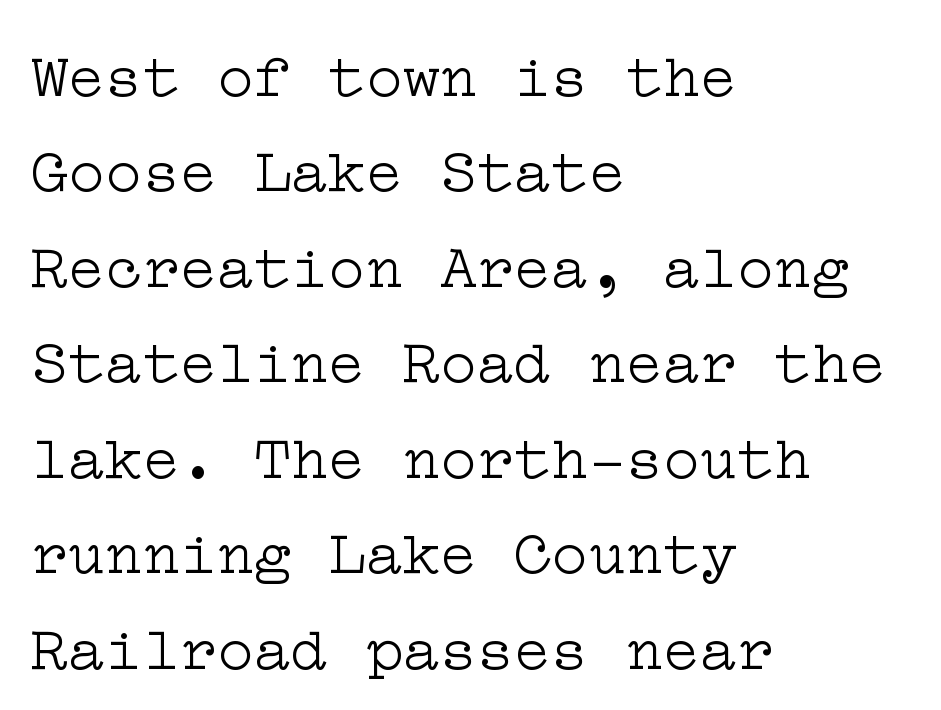
Q: Is the text bold? A: No.
Q: Is the text italic (slanted)? A: No, it is upright.
Q: Is the typeface a serif or a sans-serif typeface? A: Serif.
Q: Is the text underlined? A: No.
Q: How is the paragraph aligned? A: Left-aligned.
Q: Is the spacing between letters normal or unusually wide? A: Normal.
Q: Is the spacing between lines tight, normal or loose? A: Normal.
Q: Width (condensed, normal, or wide)? A: Wide.
Q: Stroke contrast? A: Low.
Q: x-height? A: Medium.
